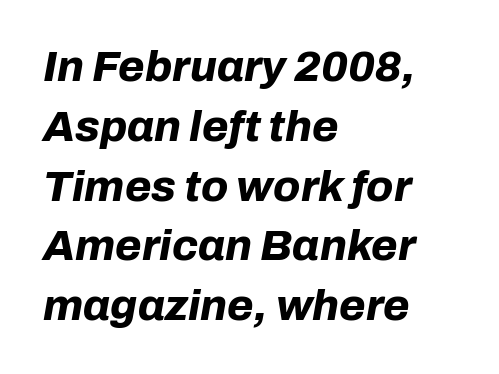
Q: Is the text bold? A: Yes.
Q: Is the text italic (slanted)? A: Yes, it leans right by about 10 degrees.
Q: Is the text underlined? A: No.
Q: How is the paragraph aligned? A: Left-aligned.
Q: Is the spacing between letters normal or unusually wide? A: Normal.
Q: Is the spacing between lines tight, normal or loose? A: Normal.
Q: Width (condensed, normal, or wide)? A: Normal.
Q: Stroke contrast? A: Low.
Q: x-height? A: Medium.
Q: Monospaced? A: No.
